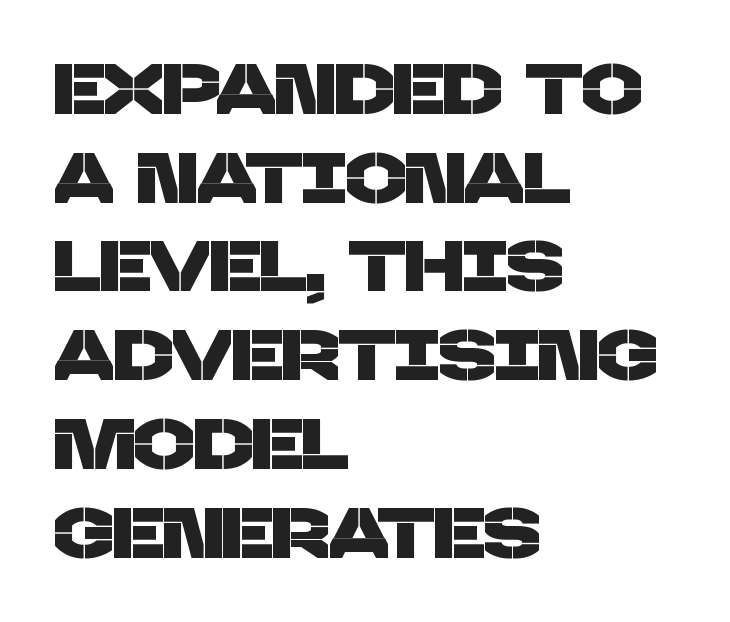
Left-aligned paragraph, ragged on the right. Anything drawn beneath the words? Only blank space. This sample uses plain, unmodified letter spacing. The space between consecutive lines is moderate. You could not count columns in this text — the font is proportionally spaced. No feet cap the strokes, marking this as sans-serif type.
